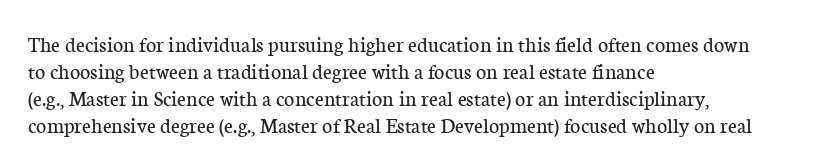
{"italic": "no", "bold": "no", "underline": "no", "align": "left", "line_spacing_ratio": 1.22, "letter_spacing": "normal", "letter_spacing_em": 0.0, "glyph_px": 22}
